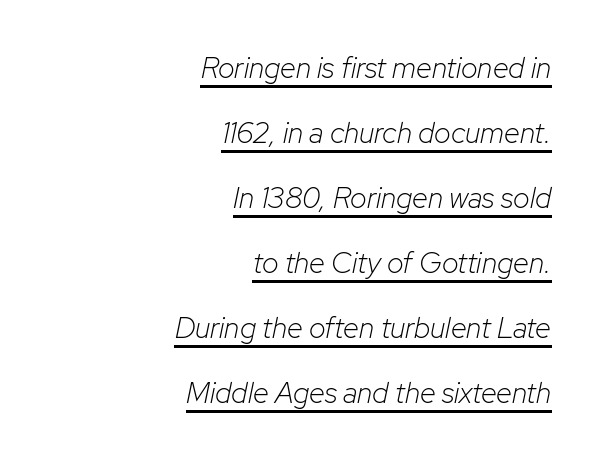
Q: Is the text bold? A: No.
Q: Is the text italic (slanted)? A: Yes, it leans right by about 12 degrees.
Q: Is the text underlined? A: Yes.
Q: How is the paragraph aligned? A: Right-aligned.
Q: Is the spacing between letters normal or unusually wide? A: Normal.
Q: Is the spacing between lines tight, normal or loose? A: Loose.
Q: Width (condensed, normal, or wide)? A: Normal.
Q: Stroke contrast? A: Low.
Q: x-height? A: Medium.
Q: Monospaced? A: No.
